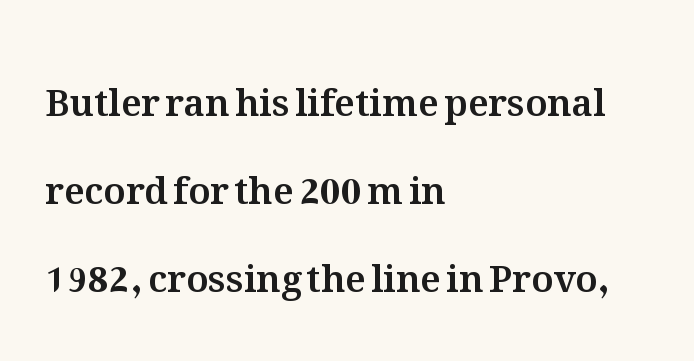
{"italic": "no", "width": "normal", "stroke_contrast": "medium", "x_height": "medium", "monospaced": "no", "underline": "no", "align": "left", "line_spacing": "loose", "line_spacing_ratio": 2.38, "letter_spacing": "normal", "letter_spacing_em": 0.0, "glyph_px": 37}
